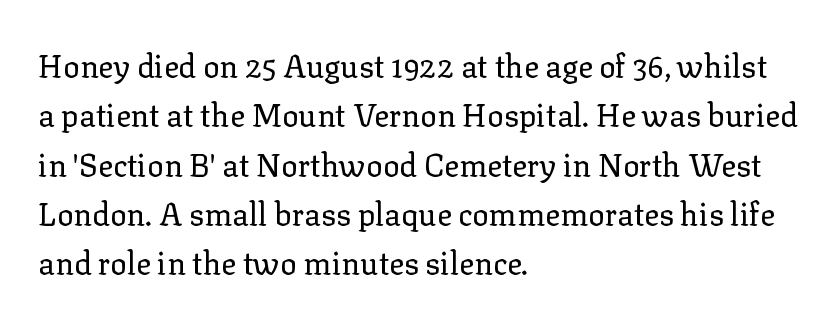
The image shows 31 px regular-weight serif type, upright; set left-aligned, normal line spacing (1.59x), normal letter spacing, not underlined; low stroke contrast and a medium x-height.
